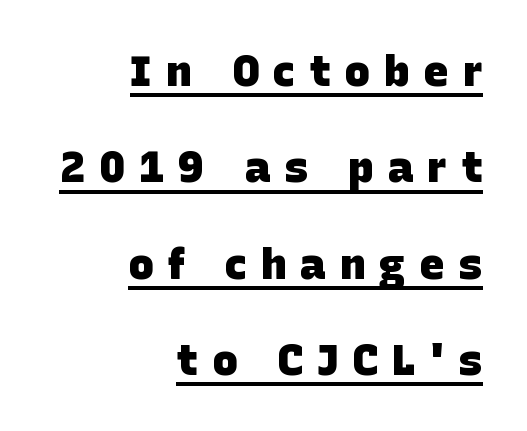
Is there much room between lines? Yes — plenty of vertical air separates them. Notice how a bar underscores the lettering throughout. A full-strength bold gives these letters their thick strokes. Short and long lines alike share a common ending point at right.
